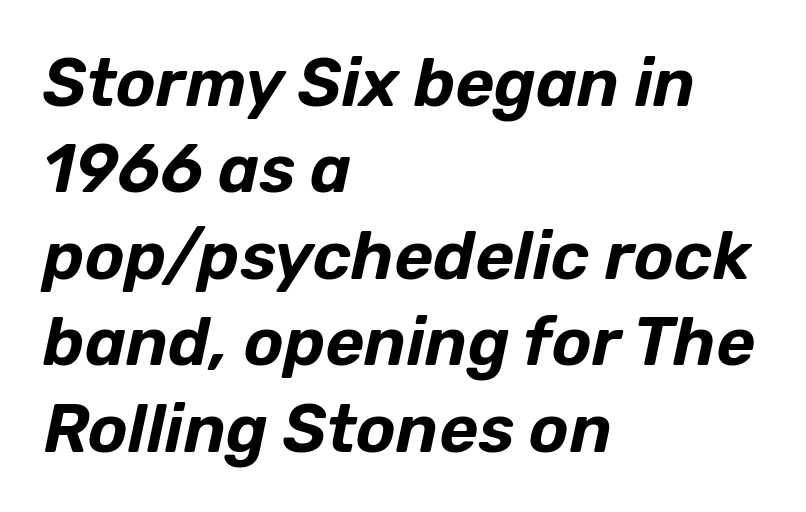
The image shows 67 px text type, italic (leaning right); set left-aligned, normal line spacing (1.29x), normal letter spacing, not underlined; low stroke contrast and a medium x-height.
